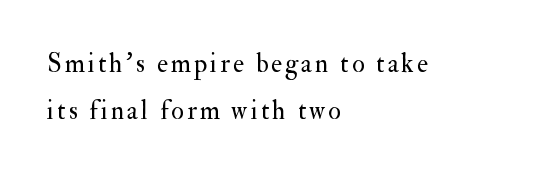
Is the block centered? No — it sits flush against the left margin. Descenders are the only things crossing below the line. Ascenders rise straight up at ninety degrees. Weight: in the light-to-regular range.
